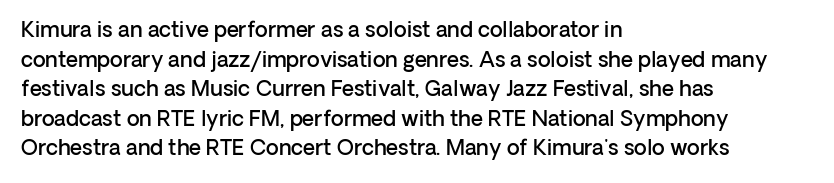
The image shows 21 px text type, upright; set left-aligned, normal line spacing (1.41x), normal letter spacing, not underlined.
